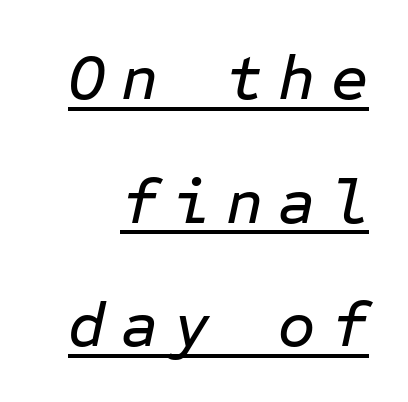
The image shows 64 px text type, italic (leaning right), monospaced; set loose line spacing (1.93x), unusually wide letter spacing (+0.24 em), underlined; low stroke contrast and a medium x-height.
